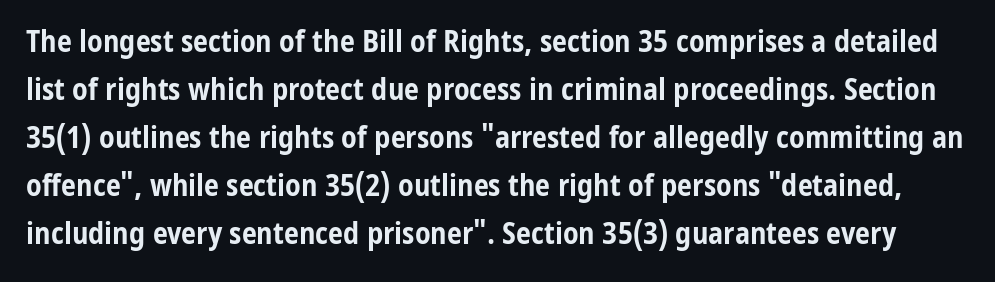
The gap between lines stays unmarked. Typographically, this falls in the sans-serif category. Caption: bold face, heavy strokes. Varying glyph widths throughout — classic text-font behaviour. The axis of the letterforms is exactly vertical. If you measured baseline to baseline, you'd find a middling distance.
